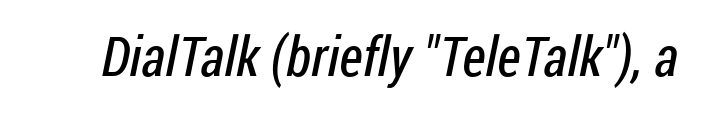
Q: Is the text bold? A: No.
Q: Is the typeface a serif or a sans-serif typeface? A: Sans-serif.
Q: Is the text underlined? A: No.
Q: Is the spacing between letters normal or unusually wide? A: Normal.
Q: Width (condensed, normal, or wide)? A: Condensed.
Q: Stroke contrast? A: Low.
Q: x-height? A: Medium.
Q: Monospaced? A: No.
